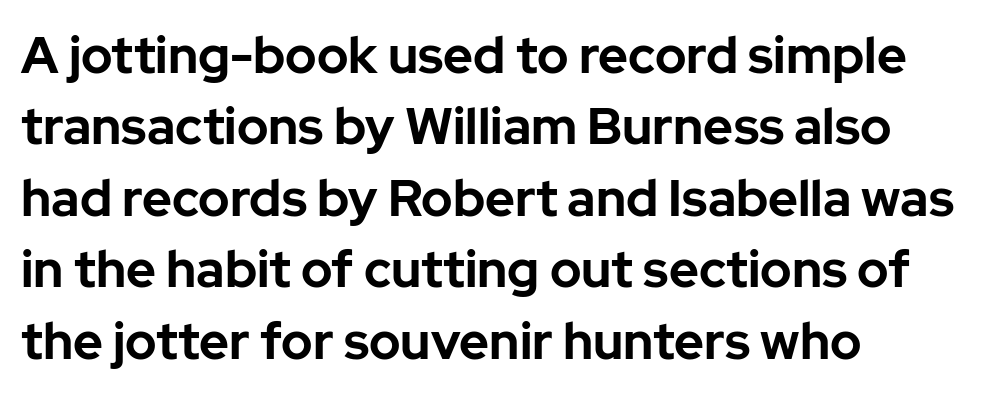
Q: Is the text bold? A: Yes.
Q: Is the text italic (slanted)? A: No, it is upright.
Q: Is the typeface a serif or a sans-serif typeface? A: Sans-serif.
Q: Is the text underlined? A: No.
Q: How is the paragraph aligned? A: Left-aligned.
Q: Is the spacing between letters normal or unusually wide? A: Normal.
Q: Is the spacing between lines tight, normal or loose? A: Normal.
Q: Width (condensed, normal, or wide)? A: Normal.
Q: Stroke contrast? A: Low.
Q: x-height? A: Medium.
Q: Monospaced? A: No.
